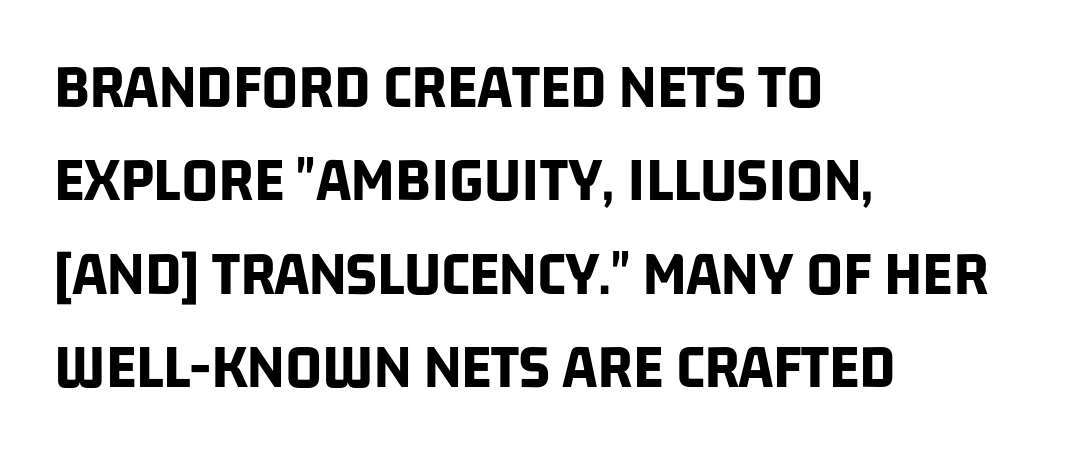
{"serif": "no", "bold": "yes", "weight": "bold", "width": "condensed", "stroke_contrast": "low", "x_height": "large", "monospaced": "no", "underline": "no", "align": "left", "line_spacing": "normal", "line_spacing_ratio": 1.46, "letter_spacing": "normal", "letter_spacing_em": 0.0, "glyph_px": 64}
